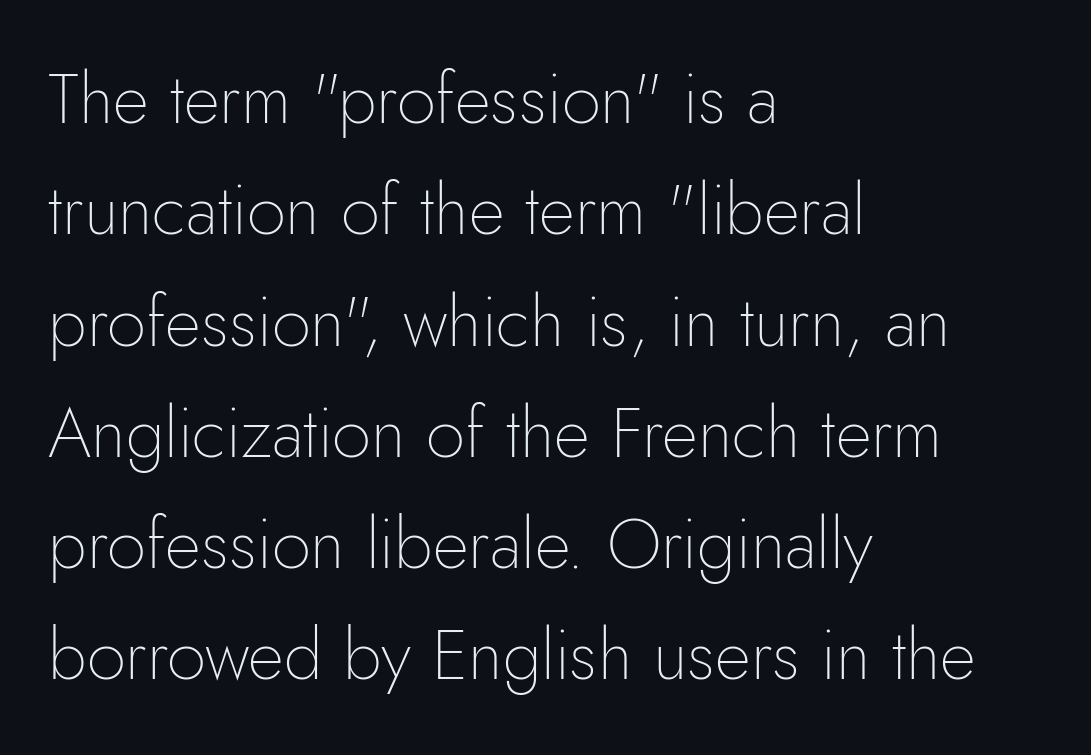
Q: Is the text bold? A: No.
Q: Is the text italic (slanted)? A: No, it is upright.
Q: Is the typeface a serif or a sans-serif typeface? A: Sans-serif.
Q: Is the text underlined? A: No.
Q: How is the paragraph aligned? A: Left-aligned.
Q: Is the spacing between letters normal or unusually wide? A: Normal.
Q: Is the spacing between lines tight, normal or loose? A: Normal.
Q: Width (condensed, normal, or wide)? A: Normal.
Q: Stroke contrast? A: Low.
Q: x-height? A: Small.
Q: Monospaced? A: No.
